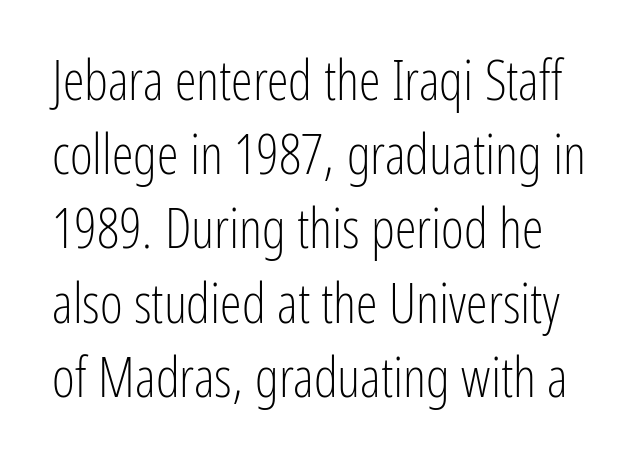
{"serif": "no", "italic": "no", "bold": "no", "weight": "light", "width": "condensed", "stroke_contrast": "low", "x_height": "medium", "monospaced": "no", "underline": "no", "line_spacing": "normal", "line_spacing_ratio": 1.35, "letter_spacing": "normal", "letter_spacing_em": 0.0, "glyph_px": 55}
